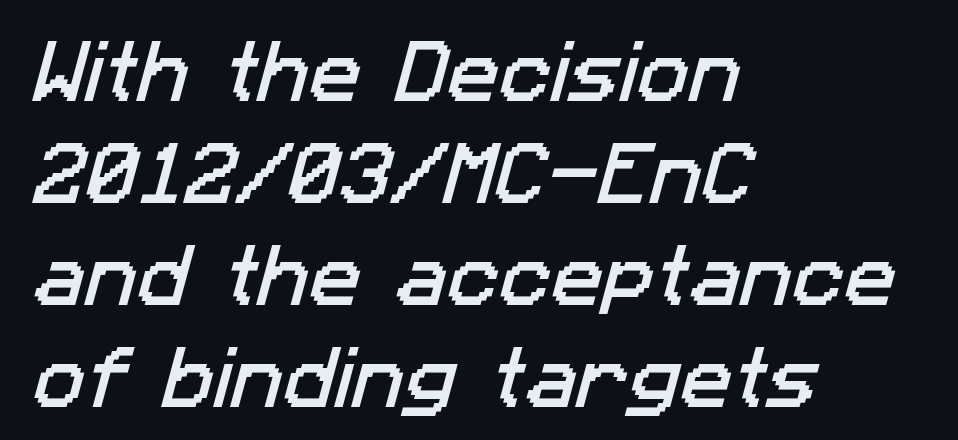
The image shows 69 px sans-serif type; set left-aligned, normal line spacing (1.48x), normal letter spacing, not underlined; low stroke contrast and a medium x-height.
